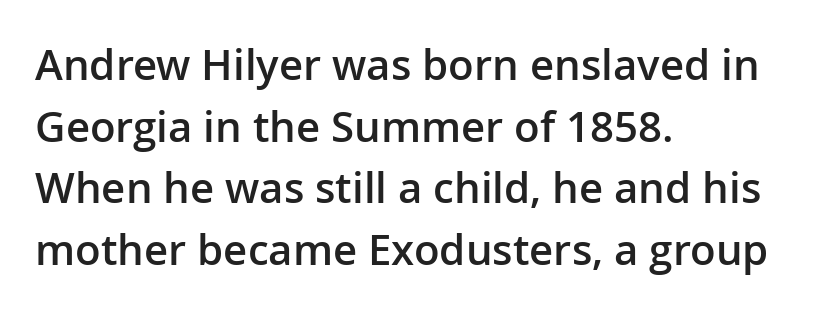
The image shows 42 px semibold sans-serif type, upright; set left-aligned, normal line spacing (1.47x), normal letter spacing, not underlined; low stroke contrast and a medium x-height.
